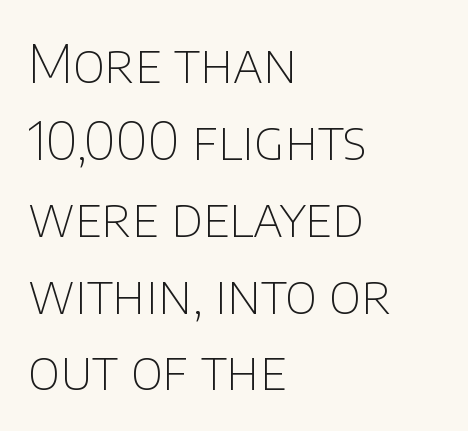
Q: Is the text bold? A: No.
Q: Is the text italic (slanted)? A: No, it is upright.
Q: Is the typeface a serif or a sans-serif typeface? A: Sans-serif.
Q: Is the text underlined? A: No.
Q: How is the paragraph aligned? A: Left-aligned.
Q: Is the spacing between letters normal or unusually wide? A: Normal.
Q: Is the spacing between lines tight, normal or loose? A: Normal.
Q: Width (condensed, normal, or wide)? A: Normal.
Q: Stroke contrast? A: Low.
Q: x-height? A: Large.
Q: Monospaced? A: No.
